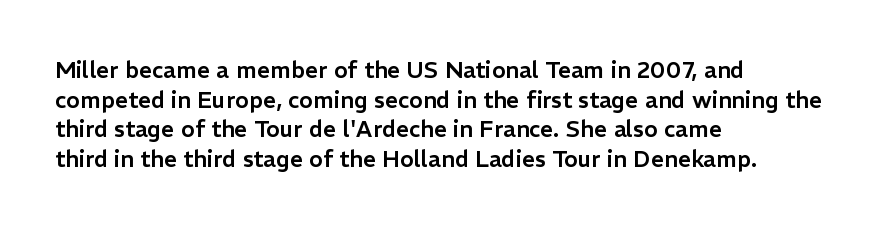
{"italic": "no", "underline": "no", "align": "left", "line_spacing": "normal", "line_spacing_ratio": 1.29, "letter_spacing": "normal", "letter_spacing_em": 0.0, "glyph_px": 23}
